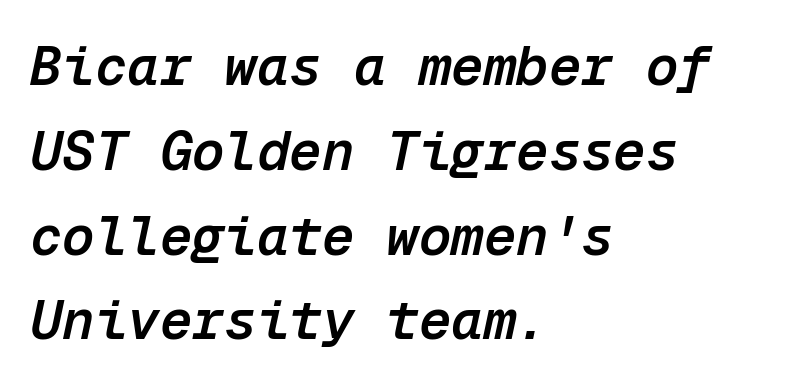
Q: Is the text bold? A: Semi-bold.
Q: Is the text italic (slanted)? A: Yes, it leans right by about 12 degrees.
Q: Is the text underlined? A: No.
Q: How is the paragraph aligned? A: Left-aligned.
Q: Is the spacing between letters normal or unusually wide? A: Normal.
Q: Is the spacing between lines tight, normal or loose? A: Normal.
Q: Width (condensed, normal, or wide)? A: Normal.
Q: Stroke contrast? A: Low.
Q: x-height? A: Medium.
Q: Monospaced? A: Yes.
